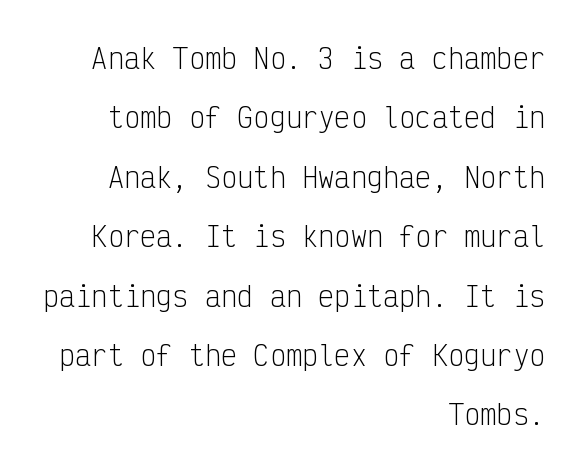
{"italic": "no", "bold": "no", "underline": "no", "align": "right", "line_spacing": "loose", "line_spacing_ratio": 2.2, "letter_spacing": "normal", "letter_spacing_em": 0.0, "glyph_px": 27}
